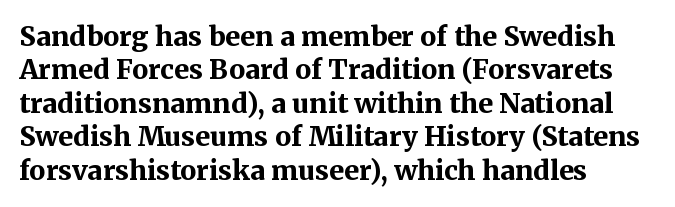
The image shows 27 px bold type, upright; set left-aligned, line spacing 1.24x, normal letter spacing, not underlined.
